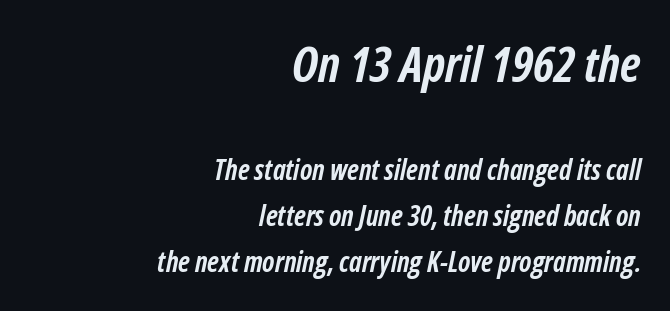
Q: Is the text bold? A: Yes.
Q: Is the text italic (slanted)? A: Yes, it leans right by about 12 degrees.
Q: Is the text underlined? A: No.
Q: How is the paragraph aligned? A: Right-aligned.
Q: Is the spacing between letters normal or unusually wide? A: Normal.
Q: Is the spacing between lines tight, normal or loose? A: Normal.
Q: Which block of text is set in a larger size, the first (top) or the second (bottom)? A: The first (top) one.
Q: Width (condensed, normal, or wide)? A: Condensed.
Q: Stroke contrast? A: Low.
Q: x-height? A: Medium.
Q: Monospaced? A: No.
